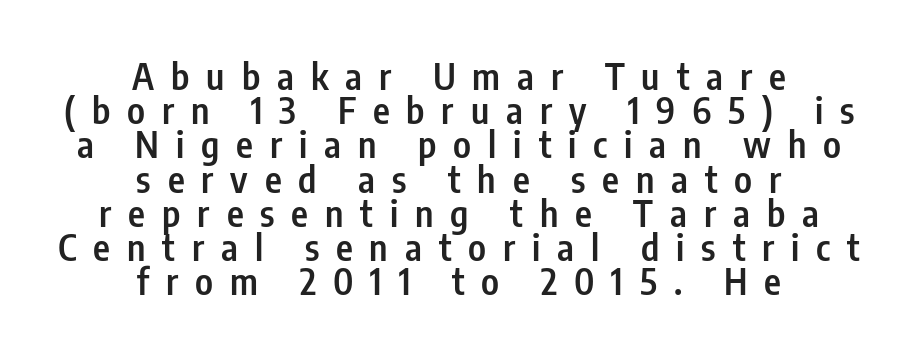
Q: Is the text bold? A: Semi-bold.
Q: Is the text italic (slanted)? A: No, it is upright.
Q: Is the typeface a serif or a sans-serif typeface? A: Sans-serif.
Q: Is the text underlined? A: No.
Q: How is the paragraph aligned? A: Centered.
Q: Is the spacing between letters normal or unusually wide? A: Unusually wide.
Q: Is the spacing between lines tight, normal or loose? A: Tight.
Q: Width (condensed, normal, or wide)? A: Condensed.
Q: Stroke contrast? A: Low.
Q: x-height? A: Medium.
Q: Monospaced? A: No.
